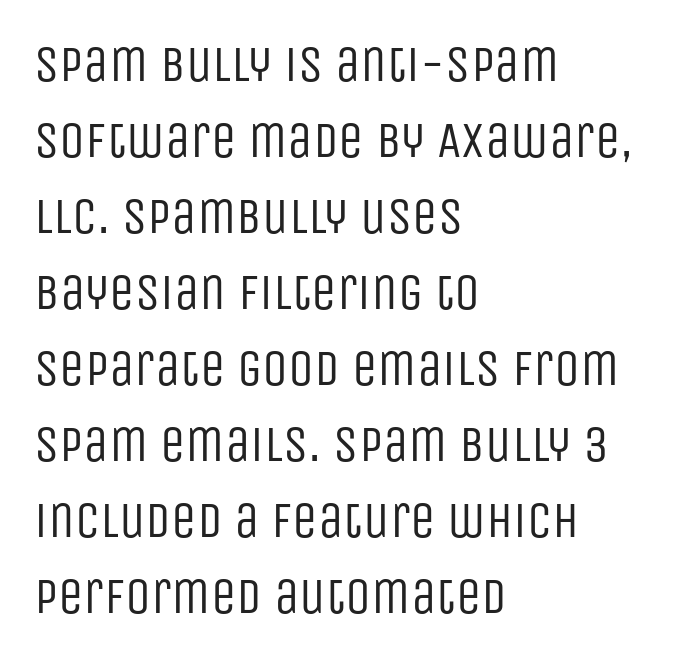
The line texture is even and compact thanks to regular tracking. What kind of face is this? One without serifs — a sans. The paragraph has a hard left edge and a soft right edge. Is this a fixed-width face? No — the glyphs have proportional, varying widths.
